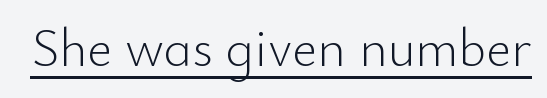
The image shows 54 px light sans-serif type, upright; set normal letter spacing, underlined; low stroke contrast and a small x-height.
